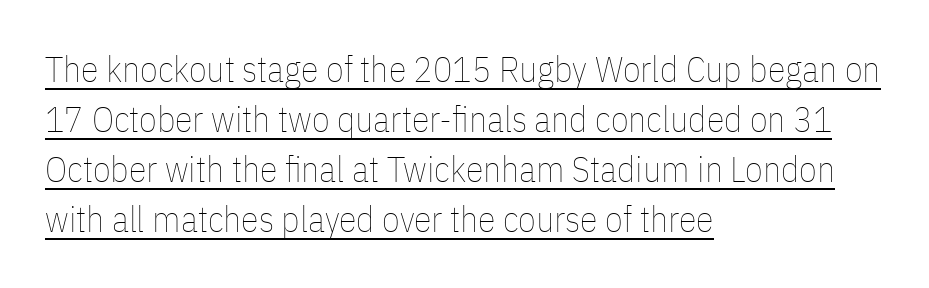
This sample has the flowing, uneven cadence of proportional lettering. Characters follow at the spacing the type designer built in. If you drew a ruler down the left edge, every line would touch it. Honestly, the row spacing looks completely unremarkable. Do the letters lean? They stand straight. Has an underline been added? It has.
